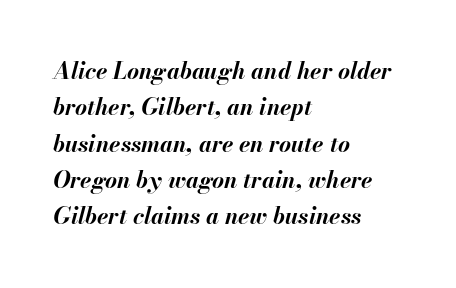
{"italic": "yes", "lean": "right", "slant_degrees": 13, "bold": "yes", "underline": "no", "align": "left", "line_spacing": "normal", "line_spacing_ratio": 1.58, "letter_spacing": "normal", "letter_spacing_em": 0.0, "glyph_px": 23}
